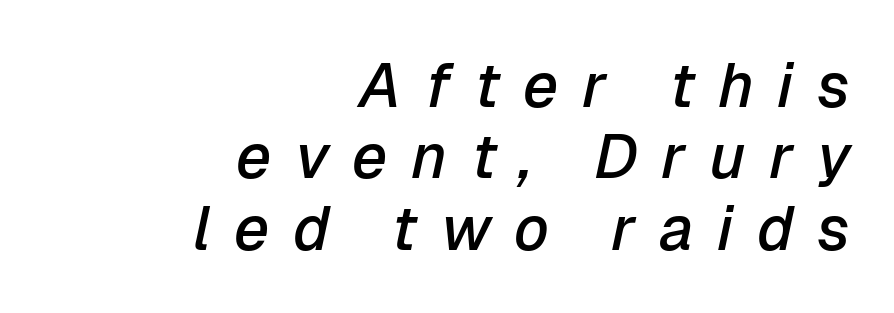
{"italic": "yes", "lean": "right", "slant_degrees": 12, "bold": "semi", "weight": "semibold", "width": "normal", "stroke_contrast": "low", "x_height": "medium", "monospaced": "no", "underline": "no", "align": "right", "line_spacing": "tight", "line_spacing_ratio": 1.15, "letter_spacing": "wide", "letter_spacing_em": 0.38, "glyph_px": 62}
